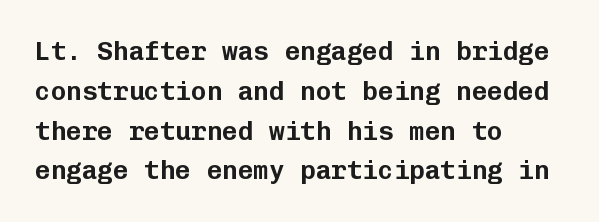
Q: Is the text italic (slanted)? A: No, it is upright.
Q: Is the text underlined? A: No.
Q: How is the paragraph aligned? A: Left-aligned.
Q: Is the spacing between letters normal or unusually wide? A: Normal.
Q: Is the spacing between lines tight, normal or loose? A: Normal.
